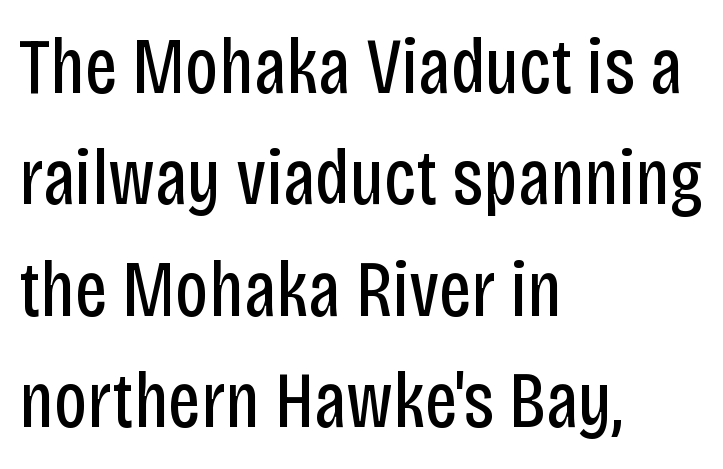
Q: Is the text bold? A: No.
Q: Is the text italic (slanted)? A: No, it is upright.
Q: Is the typeface a serif or a sans-serif typeface? A: Sans-serif.
Q: Is the text underlined? A: No.
Q: How is the paragraph aligned? A: Left-aligned.
Q: Is the spacing between letters normal or unusually wide? A: Normal.
Q: Is the spacing between lines tight, normal or loose? A: Normal.
Q: Width (condensed, normal, or wide)? A: Condensed.
Q: Stroke contrast? A: Low.
Q: x-height? A: Large.
Q: Monospaced? A: No.
